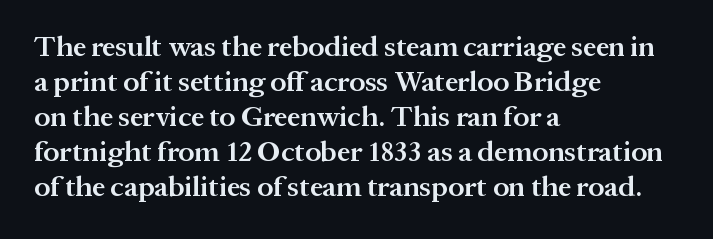
Q: Is the text bold? A: Semi-bold.
Q: Is the text italic (slanted)? A: No, it is upright.
Q: Is the typeface a serif or a sans-serif typeface? A: Serif.
Q: Is the text underlined? A: No.
Q: How is the paragraph aligned? A: Left-aligned.
Q: Is the spacing between letters normal or unusually wide? A: Normal.
Q: Width (condensed, normal, or wide)? A: Normal.
Q: Stroke contrast? A: Medium.
Q: x-height? A: Medium.
Q: Monospaced? A: No.
